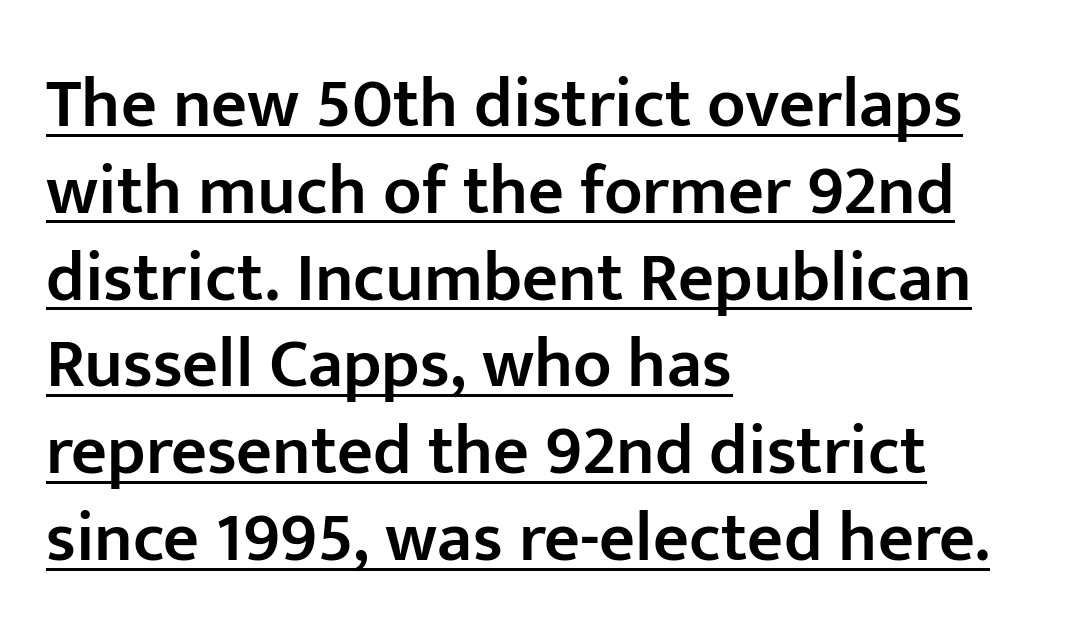
Q: Is the text bold? A: Semi-bold.
Q: Is the text italic (slanted)? A: No, it is upright.
Q: Is the typeface a serif or a sans-serif typeface? A: Sans-serif.
Q: Is the text underlined? A: Yes.
Q: How is the paragraph aligned? A: Left-aligned.
Q: Is the spacing between letters normal or unusually wide? A: Normal.
Q: Width (condensed, normal, or wide)? A: Normal.
Q: Stroke contrast? A: Low.
Q: x-height? A: Medium.
Q: Monospaced? A: No.
